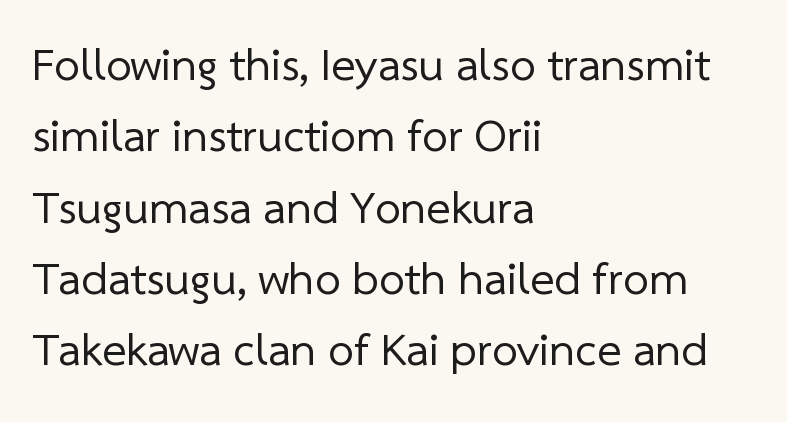
{"serif": "no", "bold": "no", "weight": "regular", "width": "normal", "stroke_contrast": "low", "x_height": "medium", "monospaced": "no", "underline": "no", "align": "left", "line_spacing": "normal", "line_spacing_ratio": 1.55, "letter_spacing": "normal", "letter_spacing_em": 0.0, "glyph_px": 46}
